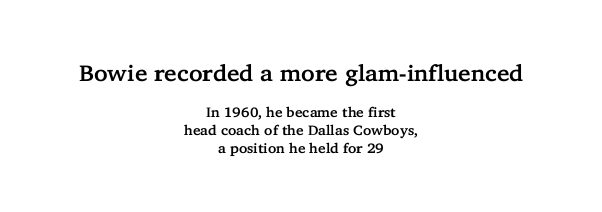
Underlining? Definitely not there. This block has exactly the height ordinary leading produces. Look at the glyph heights: the upper group is clearly the bigger setting. Layout note: lines centered. Nope, not italic — everything's standing straight.
